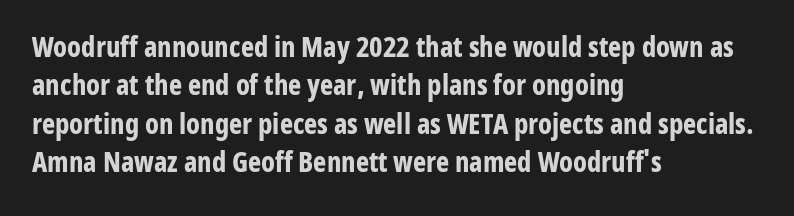
The image shows 28 px bold, condensed sans-serif type, upright; set left-aligned, normal line spacing (1.37x), normal letter spacing, not underlined; low stroke contrast and a medium x-height.
